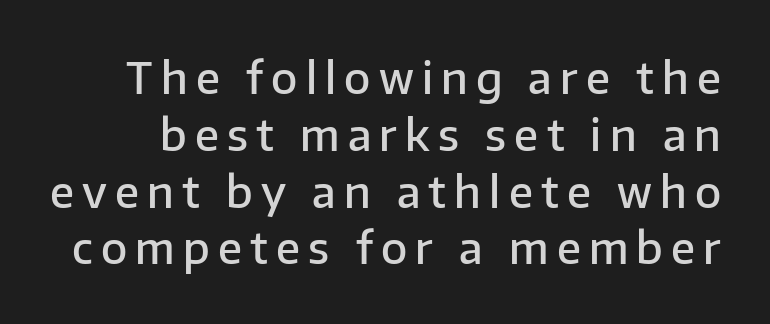
Nope, no serifs anywhere on these letters. Note the varied advance widths — an 'i' is clearly narrower than an 'm'. Interline gaps are of average width in this sample. The rendering uses a semibold face; strokes are thickened but not to full bold. Plain, unruled lines of type. Rendered with straight, roman letterforms.
